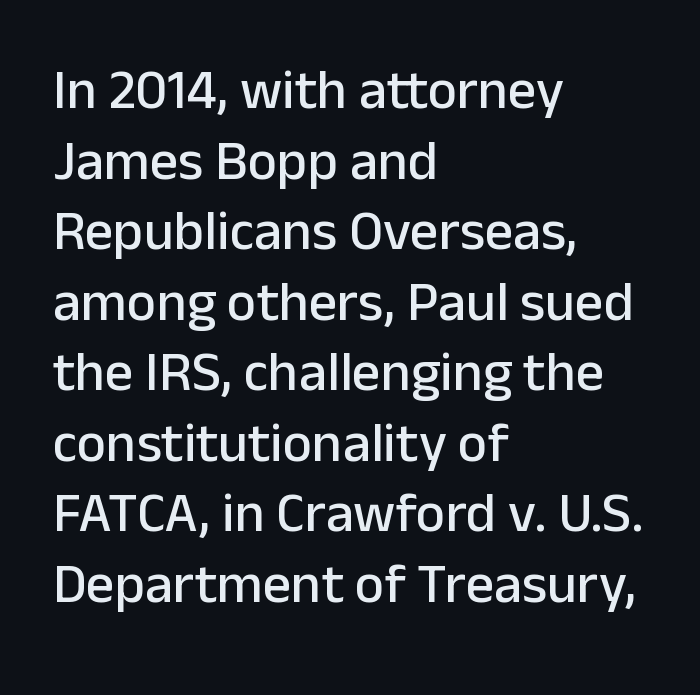
These lines are set flush left with a ragged right edge. Spacing verdict: proportional, widths tailored to each character. Evenly set lines give the paragraph a standard silhouette. Ascenders rise straight up at ninety degrees. The designer went with a sans here, leaving each stem footless. Standard letterfit; no display-style spreading of the glyphs.
